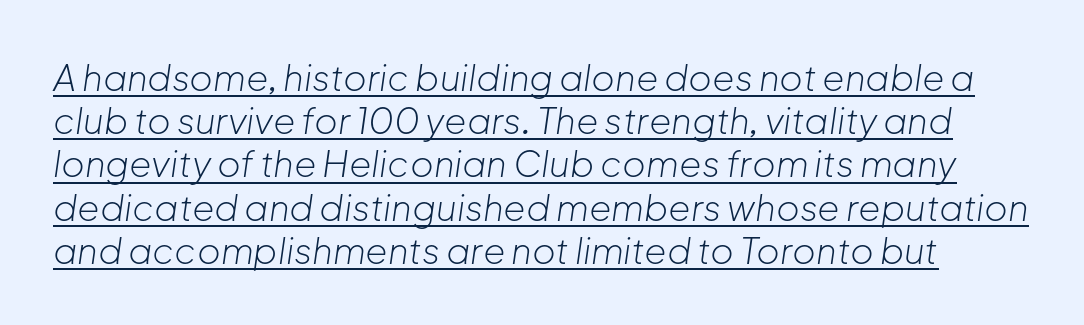
{"italic": "yes", "lean": "right", "slant_degrees": 8, "bold": "no", "weight": "light", "width": "normal", "stroke_contrast": "low", "x_height": "medium", "monospaced": "no", "underline": "yes", "line_spacing_ratio": 1.2, "letter_spacing": "normal", "letter_spacing_em": 0.0, "glyph_px": 36}
